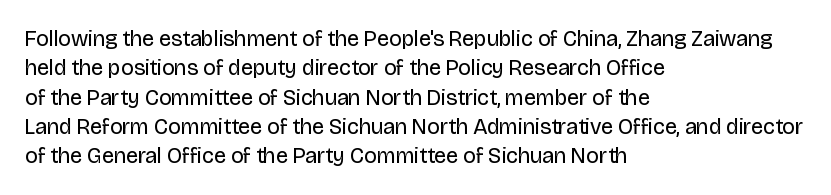
{"italic": "no", "bold": "no", "underline": "no", "align": "left", "line_spacing": "normal", "line_spacing_ratio": 1.33, "letter_spacing": "normal", "letter_spacing_em": 0.0, "glyph_px": 22}
